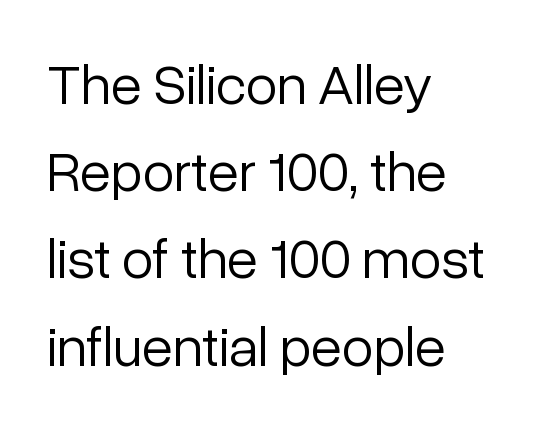
Q: Is the text bold? A: No.
Q: Is the text italic (slanted)? A: No, it is upright.
Q: Is the typeface a serif or a sans-serif typeface? A: Sans-serif.
Q: Is the text underlined? A: No.
Q: How is the paragraph aligned? A: Left-aligned.
Q: Is the spacing between letters normal or unusually wide? A: Normal.
Q: Is the spacing between lines tight, normal or loose? A: Normal.
Q: Width (condensed, normal, or wide)? A: Normal.
Q: Stroke contrast? A: Low.
Q: x-height? A: Medium.
Q: Monospaced? A: No.
